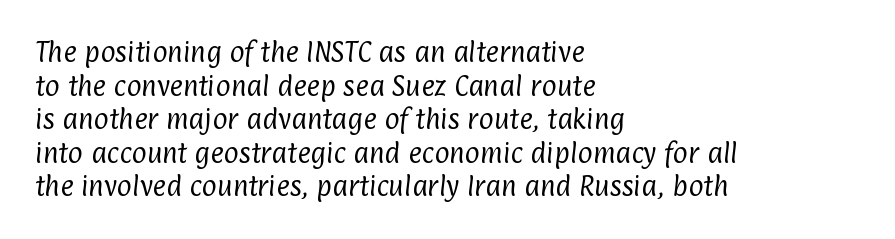
{"bold": "no", "underline": "no", "align": "left", "line_spacing": "normal", "line_spacing_ratio": 1.46, "letter_spacing": "normal", "letter_spacing_em": 0.0, "glyph_px": 23}
